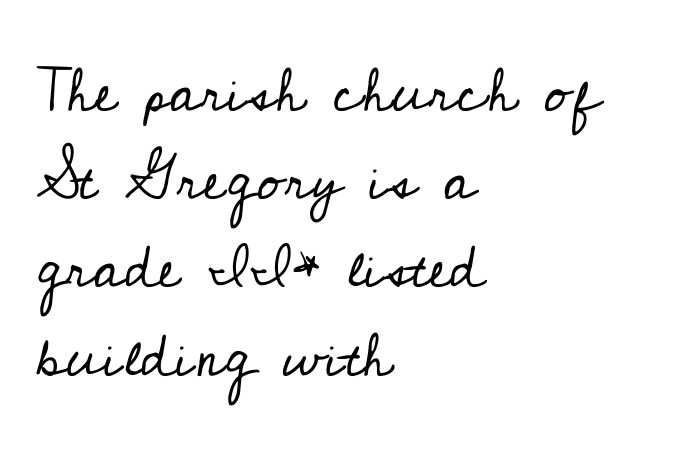
{"serif": "yes", "bold": "no", "weight": "regular", "width": "normal", "stroke_contrast": "low", "x_height": "small", "monospaced": "no", "underline": "no", "align": "left", "line_spacing": "normal", "line_spacing_ratio": 1.47, "letter_spacing": "normal", "letter_spacing_em": 0.0, "glyph_px": 60}
